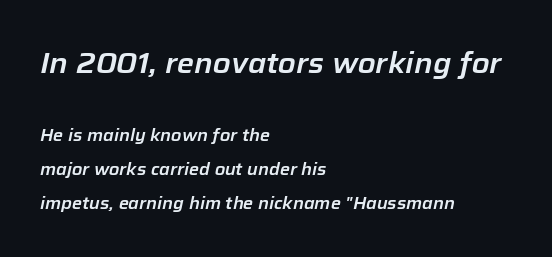
Summary of vertical rhythm: relaxed, with wide interline spacing. Slant detected: the letters are inclined. How are the letters spaced? Ordinarily, with no added tracking. Unmarked baselines from the first word to the last. This sample has the flowing, uneven cadence of proportional lettering.
